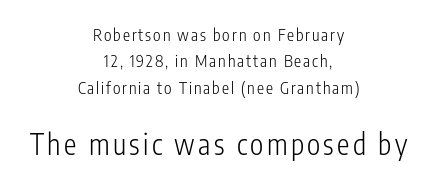
Q: Is the text bold? A: No.
Q: Is the text italic (slanted)? A: No, it is upright.
Q: Is the typeface a serif or a sans-serif typeface? A: Sans-serif.
Q: Is the text underlined? A: No.
Q: How is the paragraph aligned? A: Centered.
Q: Is the spacing between lines tight, normal or loose? A: Normal.
Q: Which block of text is set in a larger size, the first (top) or the second (bottom)? A: The second (bottom) one.
Q: Width (condensed, normal, or wide)? A: Condensed.
Q: Stroke contrast? A: Low.
Q: x-height? A: Medium.
Q: Monospaced? A: No.
